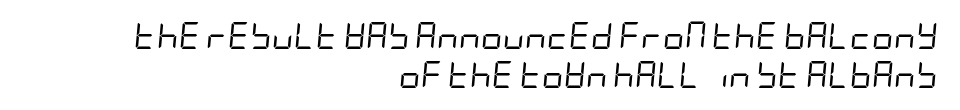
Q: Is the text bold? A: No.
Q: Is the text italic (slanted)? A: Yes, it leans right by about 5 degrees.
Q: Is the text underlined? A: No.
Q: How is the paragraph aligned? A: Right-aligned.
Q: Is the spacing between letters normal or unusually wide? A: Normal.
Q: Is the spacing between lines tight, normal or loose? A: Normal.
